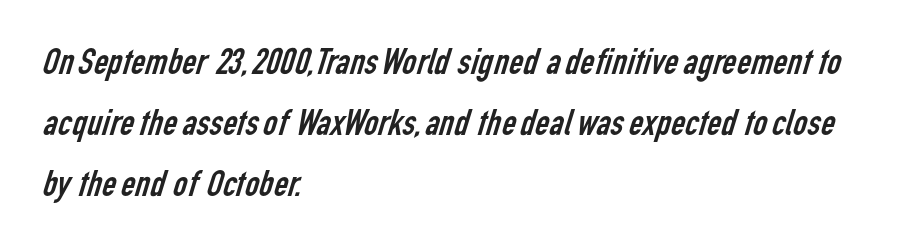
Q: Is the text bold? A: No.
Q: Is the typeface a serif or a sans-serif typeface? A: Sans-serif.
Q: Is the text underlined? A: No.
Q: How is the paragraph aligned? A: Left-aligned.
Q: Is the spacing between letters normal or unusually wide? A: Normal.
Q: Is the spacing between lines tight, normal or loose? A: Normal.
Q: Width (condensed, normal, or wide)? A: Condensed.
Q: Stroke contrast? A: Low.
Q: x-height? A: Medium.
Q: Monospaced? A: No.
